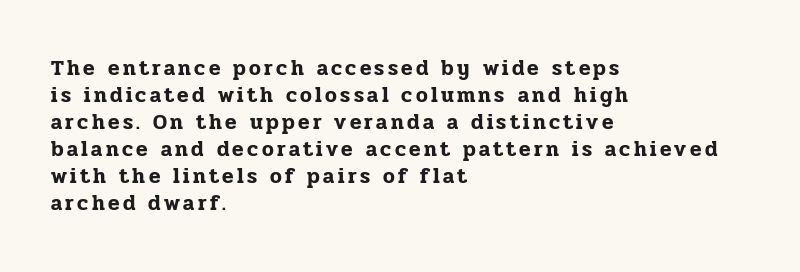
{"italic": "no", "underline": "no", "align": "left", "line_spacing": "normal", "line_spacing_ratio": 1.29, "glyph_px": 21}
